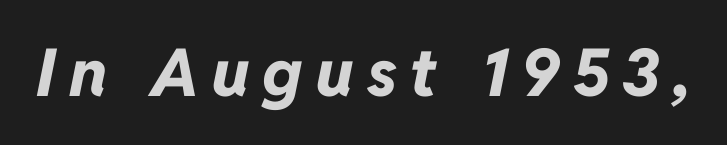
Q: Is the text bold? A: Yes.
Q: Is the text italic (slanted)? A: Yes, it leans right by about 11 degrees.
Q: Is the text underlined? A: No.
Q: Width (condensed, normal, or wide)? A: Normal.
Q: Stroke contrast? A: Low.
Q: x-height? A: Medium.
Q: Monospaced? A: No.
